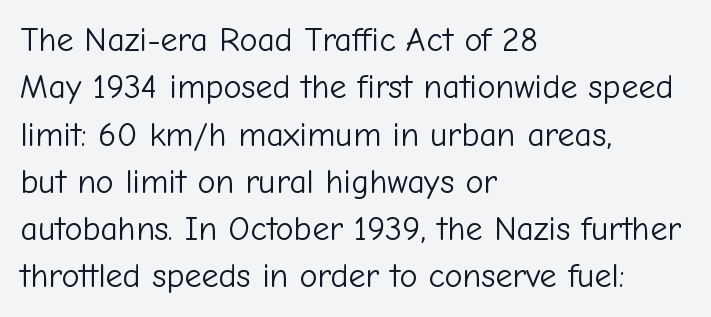
{"serif": "no", "italic": "no", "bold": "no", "weight": "light", "width": "normal", "stroke_contrast": "low", "x_height": "medium", "monospaced": "no", "underline": "no", "align": "left", "line_spacing": "normal", "line_spacing_ratio": 1.39, "letter_spacing": "normal", "letter_spacing_em": 0.0, "glyph_px": 34}
